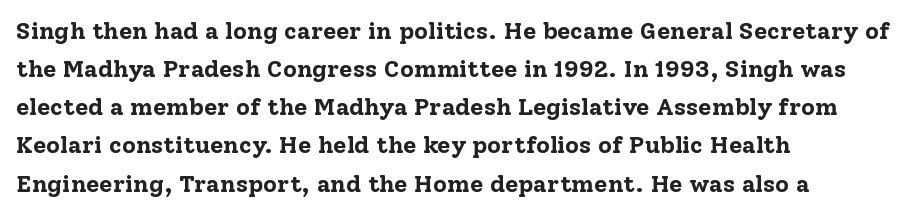
{"italic": "no", "bold": "yes", "underline": "no", "align": "left", "line_spacing": "normal", "line_spacing_ratio": 1.59, "letter_spacing": "normal", "letter_spacing_em": 0.0, "glyph_px": 24}
